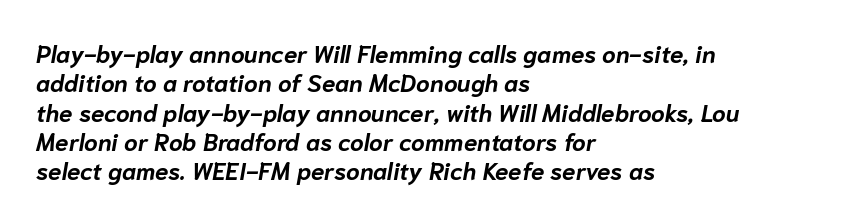
The image shows 24 px bold type, italic (leaning right); set left-aligned, line spacing 1.22x, normal letter spacing, not underlined.
